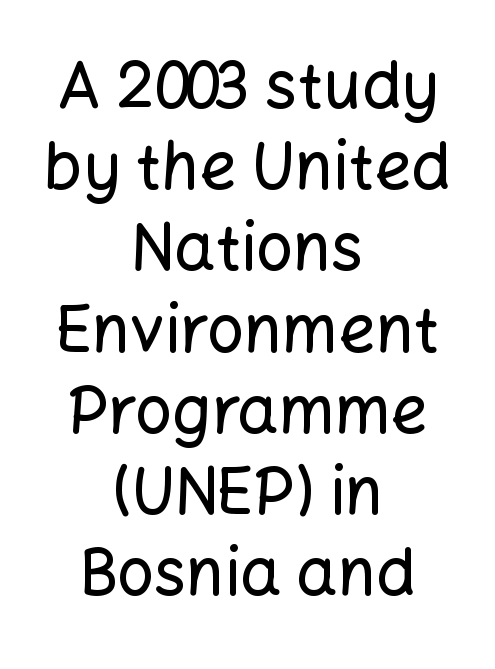
The passage shown is typed in a proportional face where columns would drift. The letterforms sit shoulder to shoulder at normal distance. You can tell it's not italic because the verticals are truly vertical. Grotesque or geometric, the face here clearly has no serifs. A bare baseline throughout the passage.
